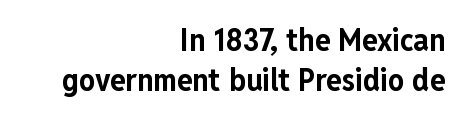
The image shows 32 px bold, condensed sans-serif type, upright; set right-aligned, normal line spacing (1.25x), normal letter spacing, not underlined; low stroke contrast and a medium x-height.
